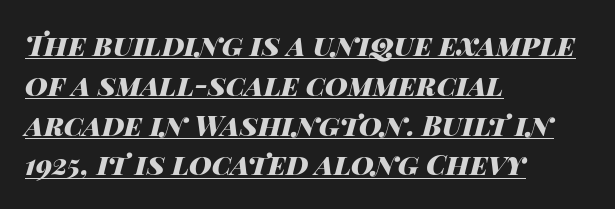
{"italic": "yes", "lean": "right", "slant_degrees": 14, "bold": "yes", "weight": "heavy", "width": "wide", "stroke_contrast": "high", "x_height": "large", "monospaced": "no", "underline": "yes", "align": "left", "line_spacing": "normal", "line_spacing_ratio": 1.42, "letter_spacing": "normal", "letter_spacing_em": 0.0, "glyph_px": 28}
